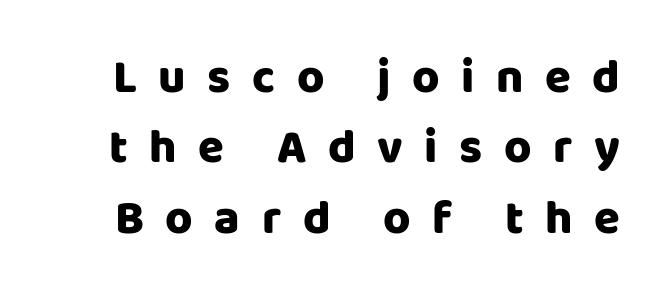
This is the regular roman posture of the typeface. Is this a fixed-width face? No — the glyphs have proportional, varying widths. As a designer I'd log this as weight 700, bold. The rendering uses a moderate line-height, typical for paragraphs. In terms of letterspacing, this is a distinctly airy, spread setting.
